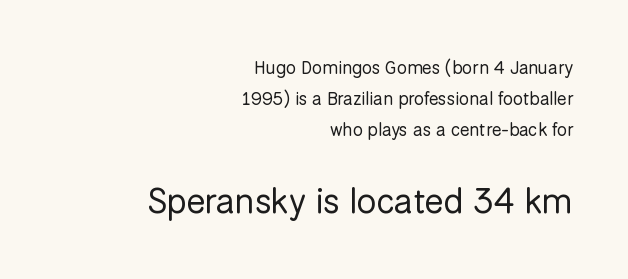
Each line ends at the same right margin while the left side varies. The tracking reads as untouched default to a designer's eye. Do the letters lean? They stand straight. You could not count columns in this text — the font is proportionally spaced. Letters have the restrained weight of plain body copy at most.
